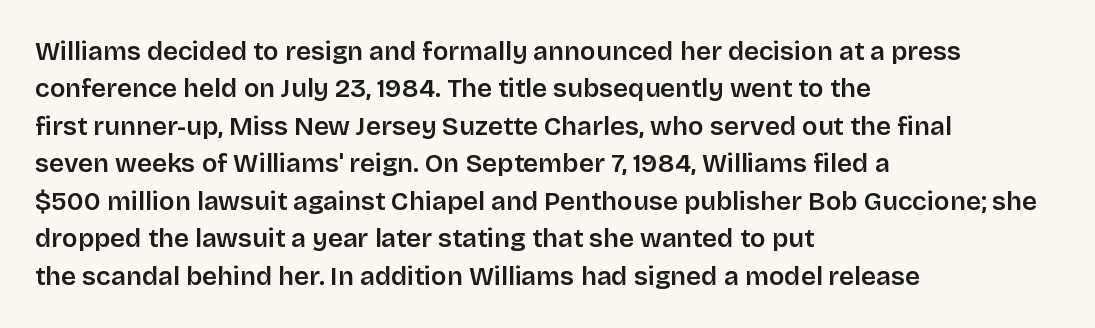
A typesetter would call this zero additional tracking. The string is rendered with underlining switched off. Reading down the block, your eye returns to a fixed left position each line. The lines sit at an ordinary, default distance from one another.
